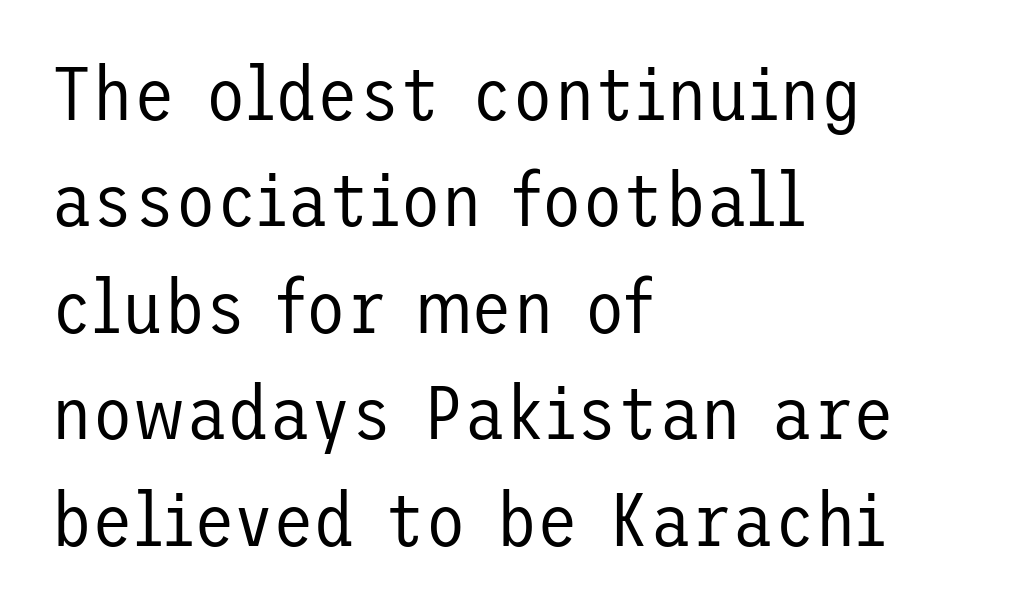
{"serif": "no", "italic": "no", "bold": "no", "weight": "regular", "width": "normal", "stroke_contrast": "low", "x_height": "medium", "underline": "no", "align": "left", "line_spacing": "normal", "line_spacing_ratio": 1.42, "letter_spacing": "normal", "letter_spacing_em": 0.0, "glyph_px": 75}
